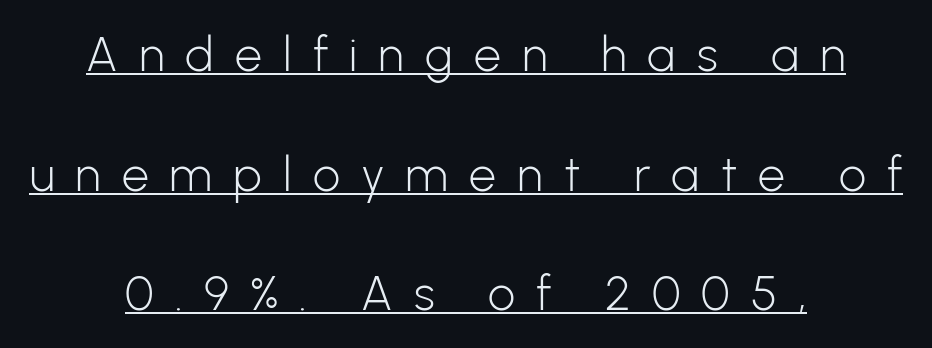
The image shows 48 px light sans-serif type, upright; set centered, loose line spacing (2.49x), unusually wide letter spacing (+0.44 em), underlined; low stroke contrast and a medium x-height.
